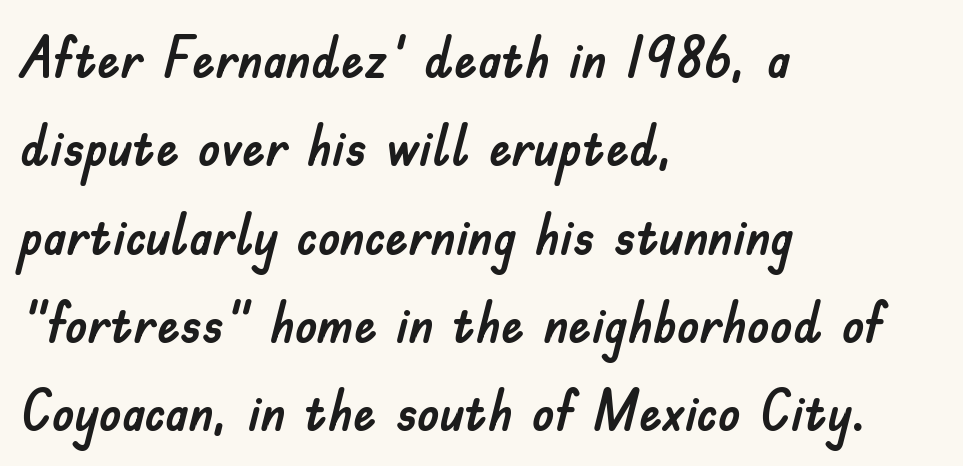
Q: Is the text italic (slanted)? A: Yes.
Q: Is the typeface a serif or a sans-serif typeface? A: Sans-serif.
Q: Is the text underlined? A: No.
Q: How is the paragraph aligned? A: Left-aligned.
Q: Is the spacing between letters normal or unusually wide? A: Normal.
Q: Is the spacing between lines tight, normal or loose? A: Normal.
Q: Width (condensed, normal, or wide)? A: Normal.
Q: Stroke contrast? A: Low.
Q: x-height? A: Small.
Q: Monospaced? A: No.
